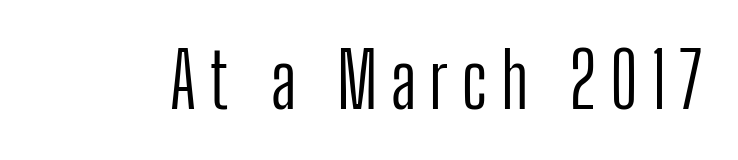
Q: Is the text bold? A: No.
Q: Is the text italic (slanted)? A: No, it is upright.
Q: Is the typeface a serif or a sans-serif typeface? A: Sans-serif.
Q: Is the text underlined? A: No.
Q: Width (condensed, normal, or wide)? A: Condensed.
Q: Stroke contrast? A: Low.
Q: x-height? A: Medium.
Q: Monospaced? A: No.
